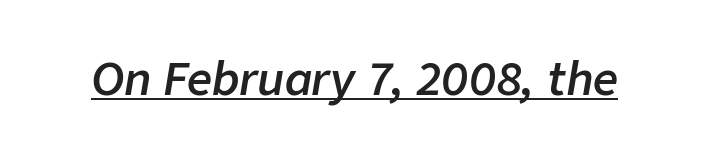
Q: Is the text bold? A: Semi-bold.
Q: Is the text italic (slanted)? A: Yes, it leans right by about 9 degrees.
Q: Is the text underlined? A: Yes.
Q: Is the spacing between letters normal or unusually wide? A: Normal.
Q: Width (condensed, normal, or wide)? A: Normal.
Q: Stroke contrast? A: Low.
Q: x-height? A: Medium.
Q: Monospaced? A: No.
